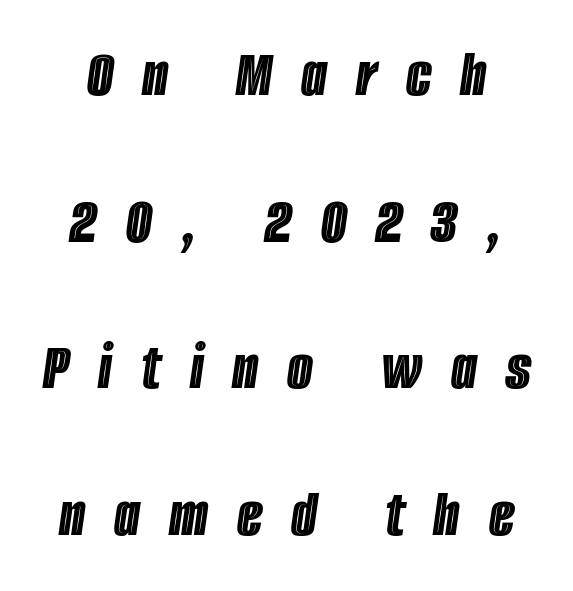
Q: Is the text italic (slanted)? A: Yes, it leans right by about 8 degrees.
Q: Is the text underlined? A: No.
Q: Is the spacing between letters normal or unusually wide? A: Unusually wide.
Q: Is the spacing between lines tight, normal or loose? A: Loose.
Q: Width (condensed, normal, or wide)? A: Condensed.
Q: x-height? A: Large.
Q: Monospaced? A: No.
